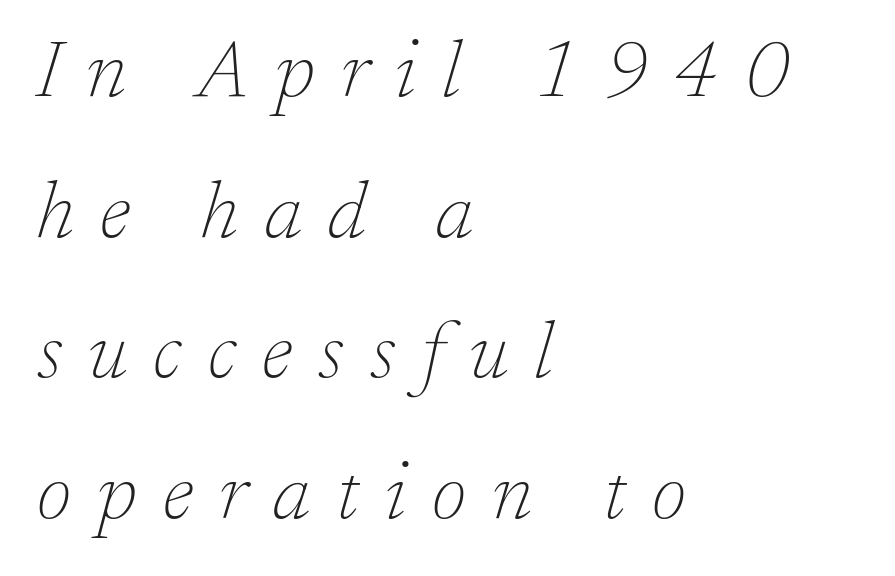
The typography opts for an oblique posture over an upright one. Vertical stems look standard width or narrower in stroke. The rendering uses natural spacing where letterforms have individual widths. Serifs: yes, visible at the terminals of the letterforms. Each word looks stretched out because of the extra space between its letters. The specimen omits any rule beneath the text block's lines.
